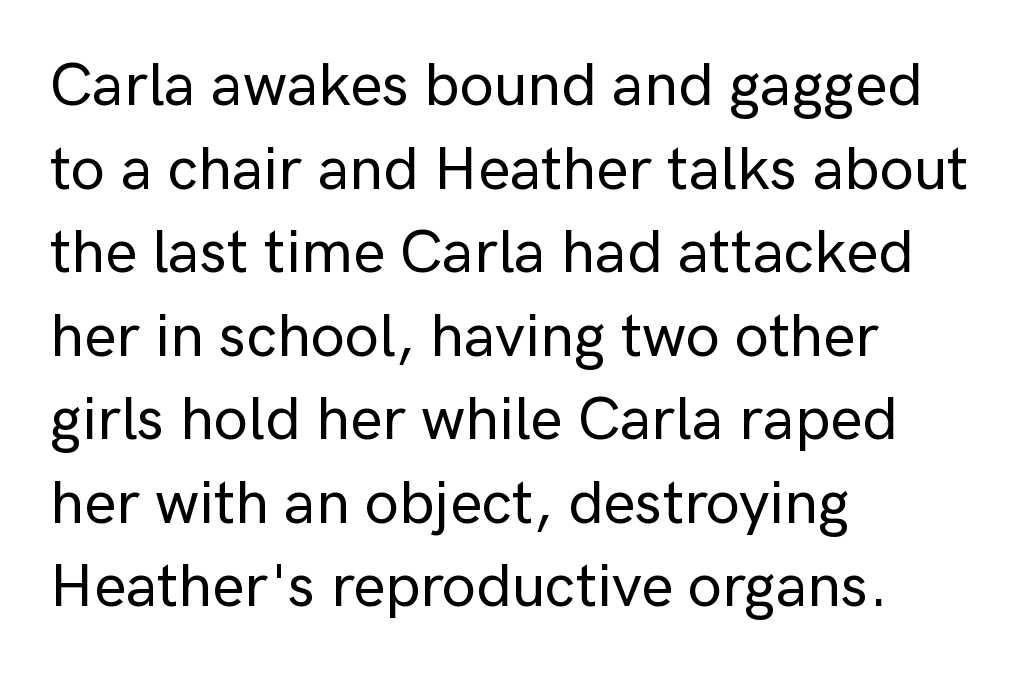
The image shows 61 px sans-serif type, upright; set left-aligned, normal line spacing (1.37x), normal letter spacing, not underlined; low stroke contrast and a medium x-height.
